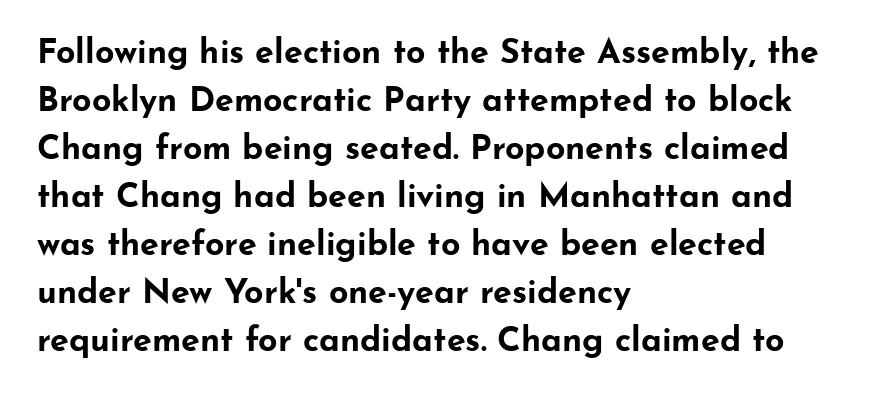
The image shows 34 px bold, wide sans-serif type, upright; set left-aligned, normal line spacing (1.41x), normal letter spacing, not underlined; low stroke contrast and a small x-height.
